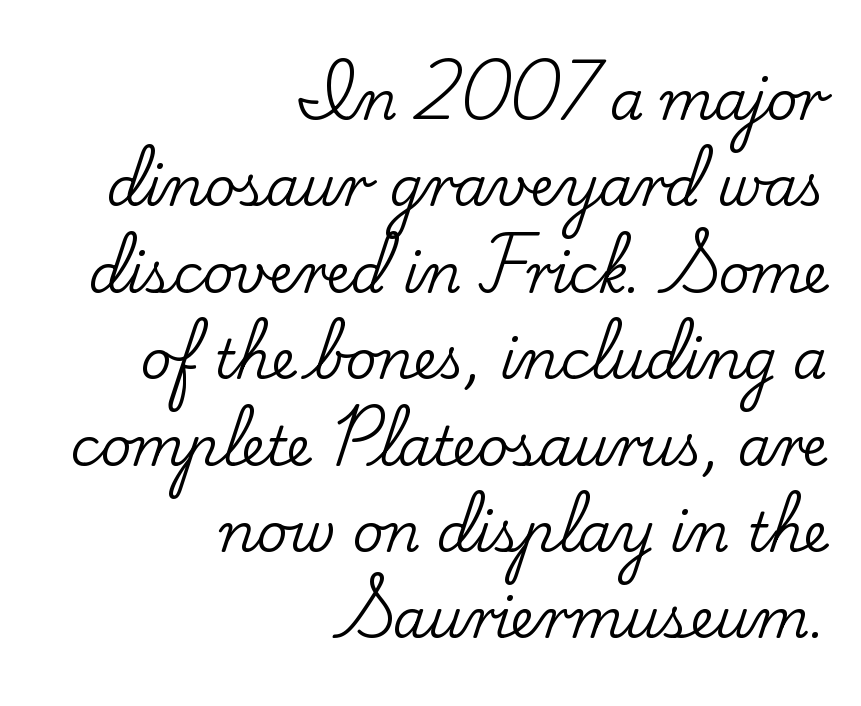
{"serif": "yes", "width": "normal", "stroke_contrast": "low", "x_height": "small", "monospaced": "no", "underline": "no", "align": "right", "line_spacing": "normal", "line_spacing_ratio": 1.6, "letter_spacing": "normal", "letter_spacing_em": 0.0, "glyph_px": 54}
